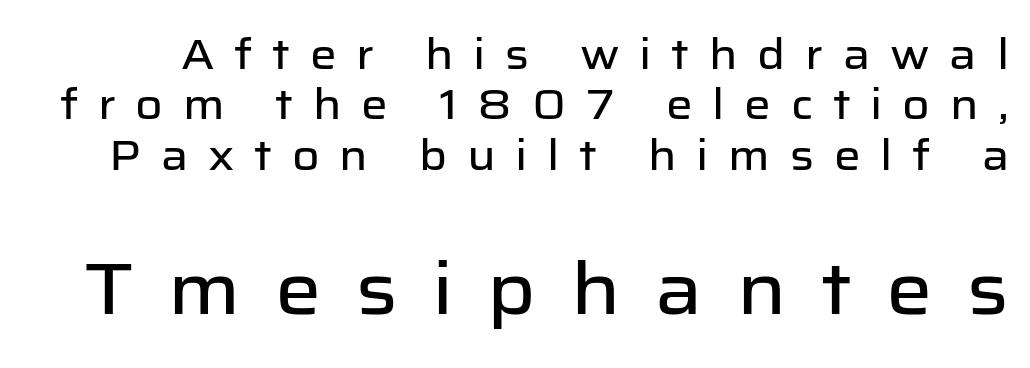
The image shows 73 px sans-serif type, upright; set line spacing 1.2x, unusually wide letter spacing (+0.47 em), not underlined; the second (bottom) block is 1.74x larger; low stroke contrast and a medium x-height.
